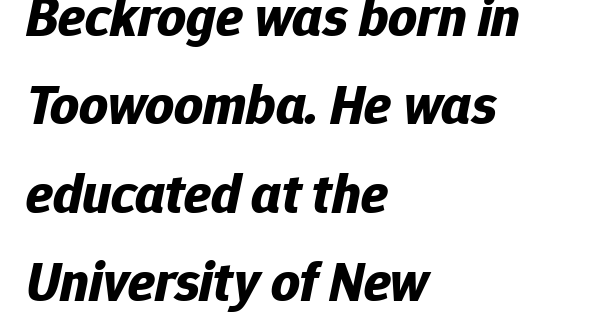
The image shows 56 px bold type, italic (leaning right); set left-aligned, normal line spacing (1.58x), normal letter spacing, not underlined; low stroke contrast and a medium x-height.
